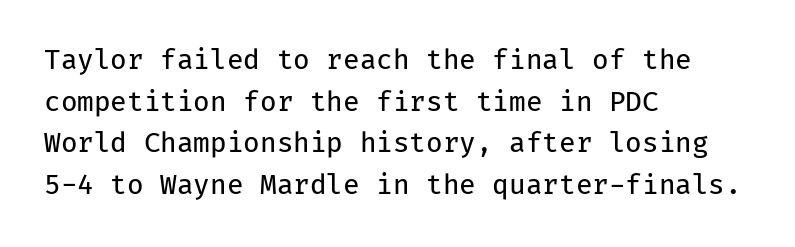
This sample uses an upright cut, with every glyph sitting square on the baseline. Lines of text with bare space underneath. The setting favours the left margin, as ordinary paragraphs usually do. Leading: standard. The typesetting does not lean heavy: it is not bold. You could call the tracking neutral — neither tight nor loose.
